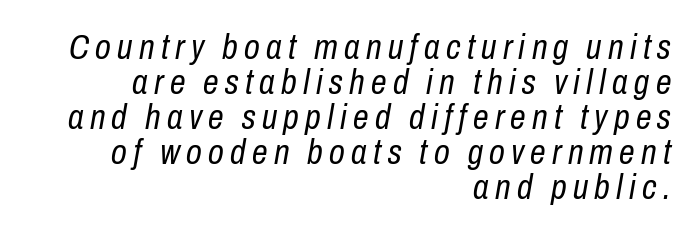
Q: Is the text bold? A: No.
Q: Is the text italic (slanted)? A: Yes, it leans right by about 10 degrees.
Q: Is the text underlined? A: No.
Q: How is the paragraph aligned? A: Right-aligned.
Q: Is the spacing between lines tight, normal or loose? A: Tight.
Q: Width (condensed, normal, or wide)? A: Condensed.
Q: Stroke contrast? A: Low.
Q: x-height? A: Medium.
Q: Monospaced? A: No.
